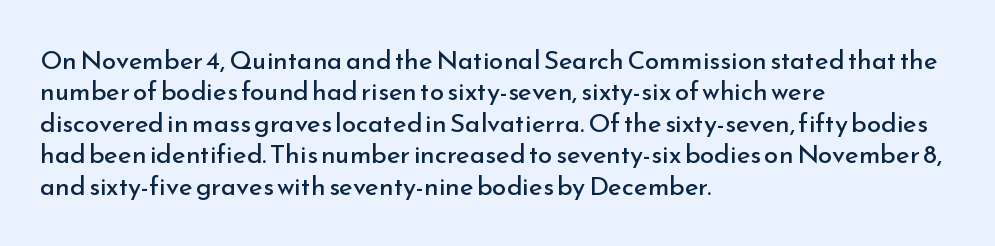
The image shows 26 px text type, upright; set left-aligned, line spacing 1.21x, normal letter spacing, not underlined.
